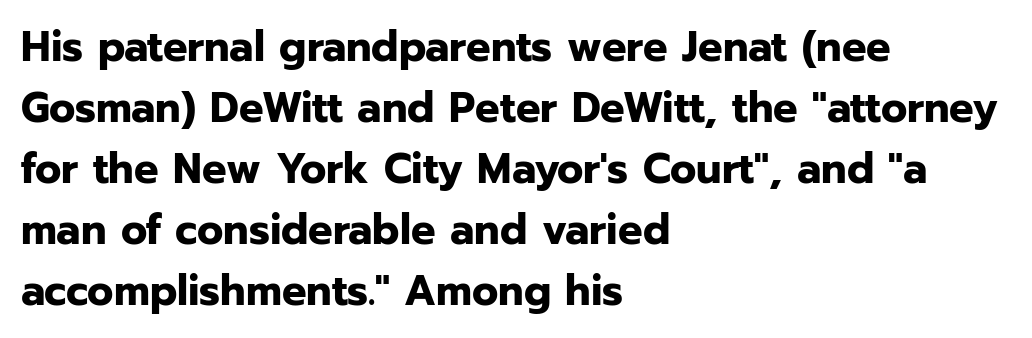
Q: Is the text bold? A: Yes.
Q: Is the text italic (slanted)? A: No, it is upright.
Q: Is the typeface a serif or a sans-serif typeface? A: Sans-serif.
Q: Is the text underlined? A: No.
Q: How is the paragraph aligned? A: Left-aligned.
Q: Is the spacing between letters normal or unusually wide? A: Normal.
Q: Is the spacing between lines tight, normal or loose? A: Normal.
Q: Width (condensed, normal, or wide)? A: Normal.
Q: Stroke contrast? A: Low.
Q: x-height? A: Medium.
Q: Monospaced? A: No.
